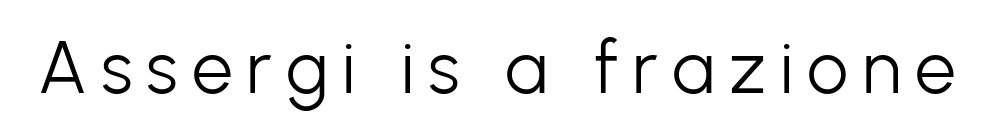
{"serif": "no", "italic": "no", "bold": "no", "weight": "light", "width": "normal", "stroke_contrast": "low", "x_height": "medium", "monospaced": "no", "underline": "no", "glyph_px": 73}
